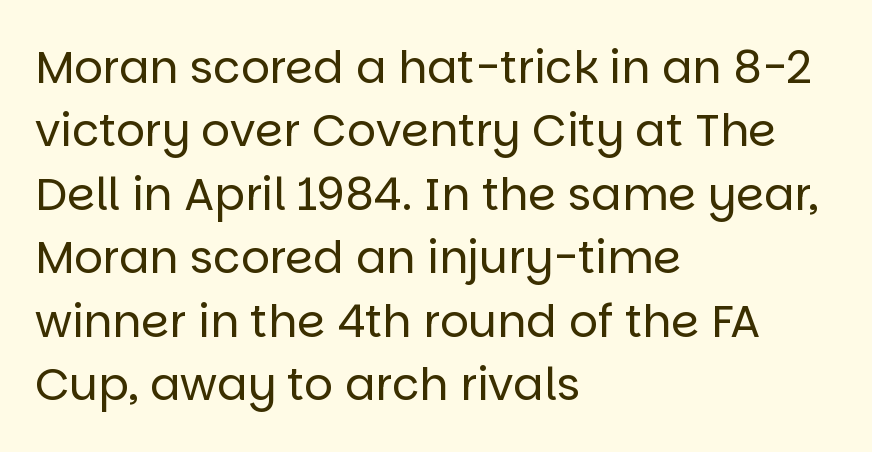
{"serif": "no", "italic": "no", "bold": "no", "weight": "regular", "width": "normal", "stroke_contrast": "low", "x_height": "large", "monospaced": "no", "underline": "no", "align": "left", "line_spacing": "normal", "line_spacing_ratio": 1.41, "letter_spacing": "normal", "letter_spacing_em": 0.0, "glyph_px": 45}
